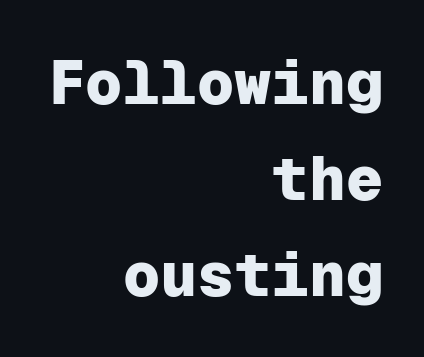
Q: Is the text bold? A: Yes.
Q: Is the text italic (slanted)? A: No, it is upright.
Q: Is the typeface a serif or a sans-serif typeface? A: Sans-serif.
Q: Is the text underlined? A: No.
Q: How is the paragraph aligned? A: Right-aligned.
Q: Is the spacing between letters normal or unusually wide? A: Normal.
Q: Is the spacing between lines tight, normal or loose? A: Normal.
Q: Width (condensed, normal, or wide)? A: Normal.
Q: Stroke contrast? A: Low.
Q: x-height? A: Medium.
Q: Monospaced? A: Yes.
